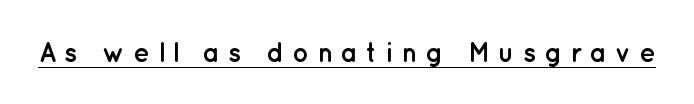
The image shows 27 px bold type, upright; set unusually wide letter spacing (+0.3 em), underlined.
